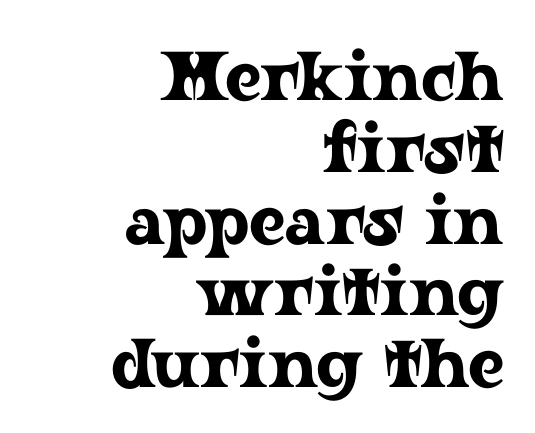
Looks like regular typesetting: each glyph gets only the width it needs. Cramped leading. Stroke terminals: seriffed. You can tell it's not italic because the verticals are truly vertical.
